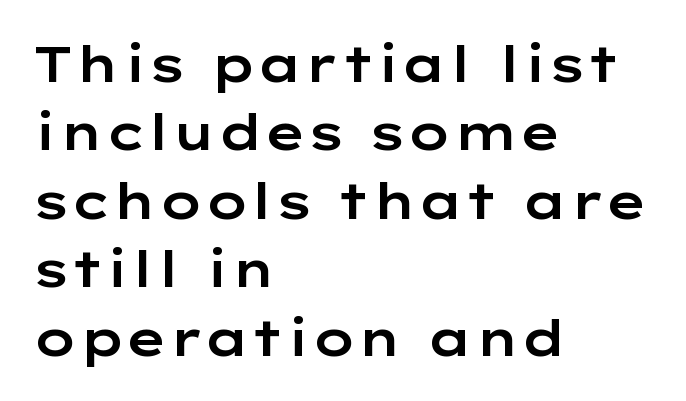
{"serif": "no", "italic": "no", "width": "wide", "stroke_contrast": "low", "x_height": "medium", "monospaced": "no", "underline": "no", "align": "left", "line_spacing": "normal", "line_spacing_ratio": 1.37, "letter_spacing": "normal", "letter_spacing_em": 0.0, "glyph_px": 50}
